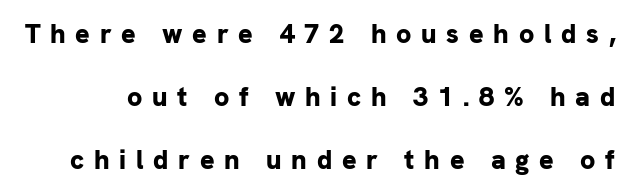
The leading is generous, giving the passage an open texture. As a designer I'd log this as weight 700, bold. Honestly, there is no underline to notice here at all. Characters follow at a spacing far wider than the type designer built in. These lines were composed using upright roman letters.
